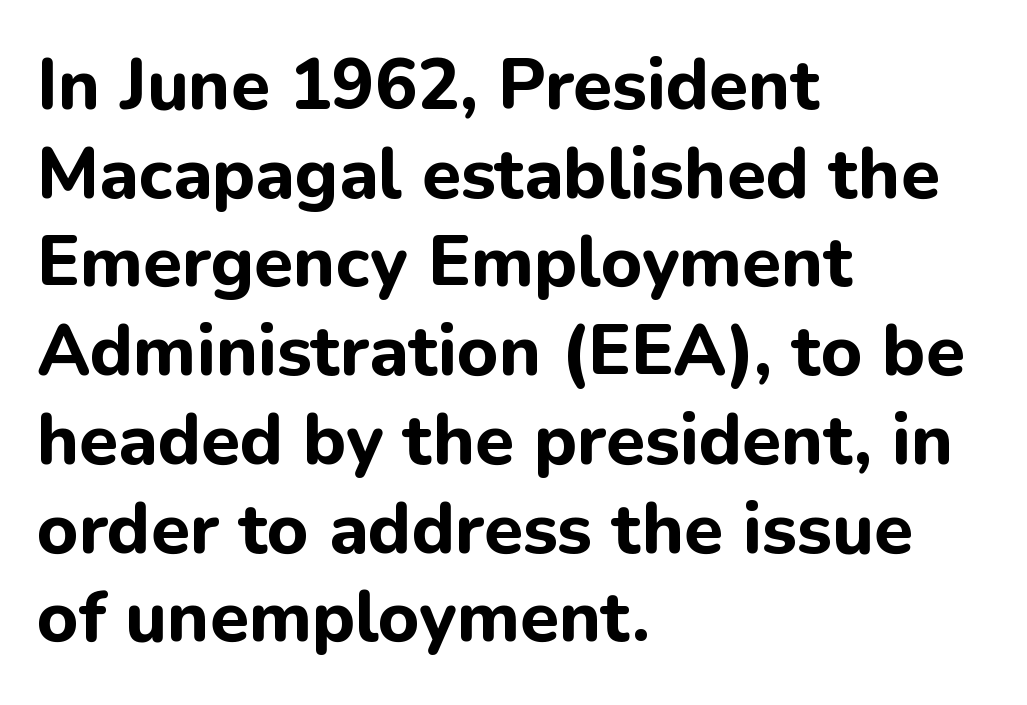
Q: Is the text bold? A: Yes.
Q: Is the text italic (slanted)? A: No, it is upright.
Q: Is the typeface a serif or a sans-serif typeface? A: Sans-serif.
Q: Is the text underlined? A: No.
Q: How is the paragraph aligned? A: Left-aligned.
Q: Is the spacing between letters normal or unusually wide? A: Normal.
Q: Is the spacing between lines tight, normal or loose? A: Normal.
Q: Width (condensed, normal, or wide)? A: Normal.
Q: Stroke contrast? A: Low.
Q: x-height? A: Medium.
Q: Monospaced? A: No.
